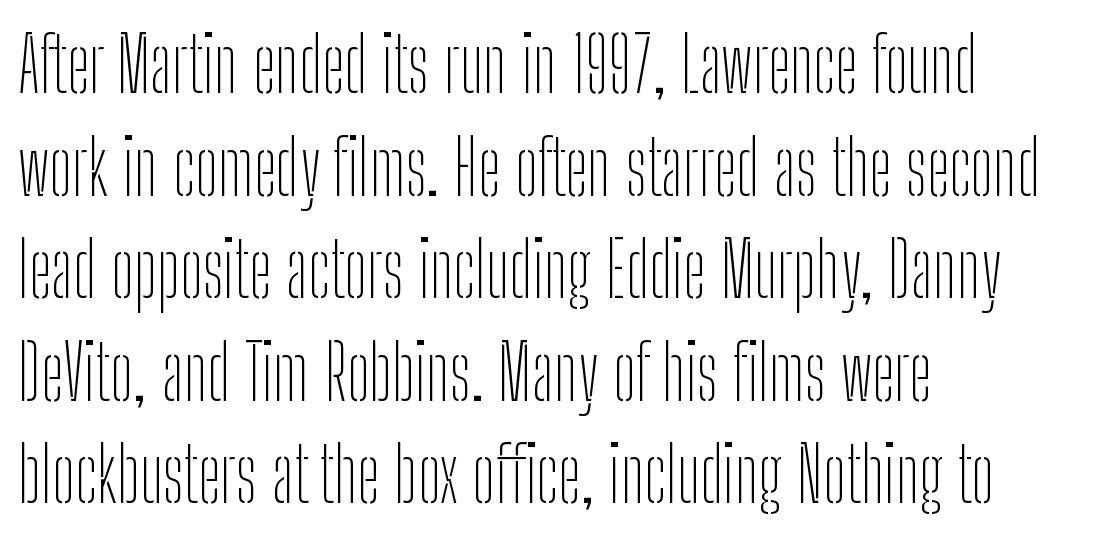
{"serif": "no", "italic": "no", "bold": "no", "weight": "thin", "width": "condensed", "stroke_contrast": "low", "x_height": "medium", "monospaced": "no", "underline": "no", "align": "left", "line_spacing": "normal", "line_spacing_ratio": 1.35, "letter_spacing": "normal", "letter_spacing_em": 0.0, "glyph_px": 76}
